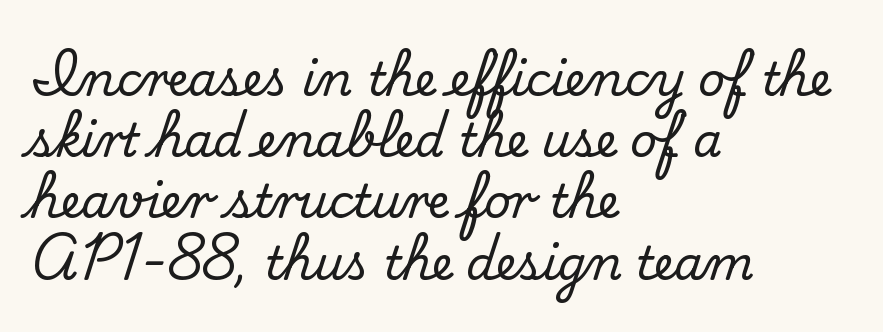
Regular leading. Layout note: lines flush left. Nothing unusual about the tracking: characters are spaced as the font intends. Varying glyph widths throughout — classic text-font behaviour. Are there feet on the stems? There are — it's a serif. Plain, unruled lines of type.
